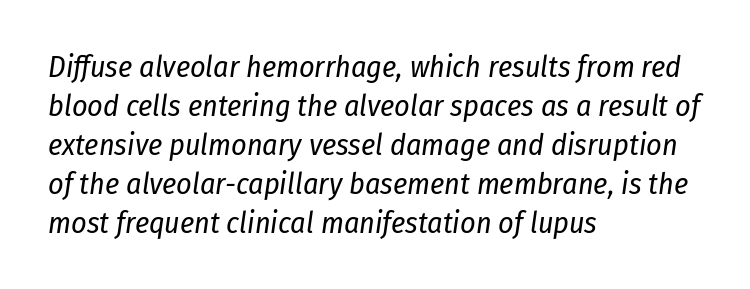
The face looks like a standard text weight, possibly lighter. The foot of each line stays bare and open. Each new line begins a customary step beneath the previous one. Note the varied advance widths — an 'i' is clearly narrower than an 'm'. Line beginnings align vertically; line endings do not.
